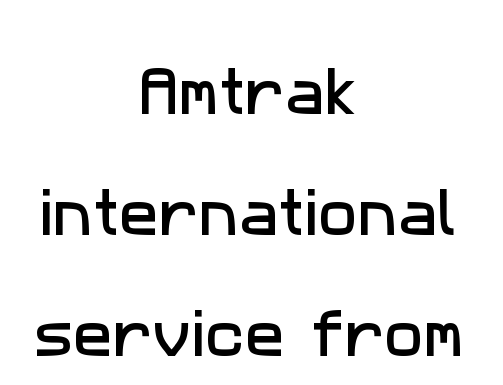
The image shows 53 px sans-serif type; set centered, loose line spacing (2.28x), normal letter spacing, not underlined; low stroke contrast and a medium x-height.
